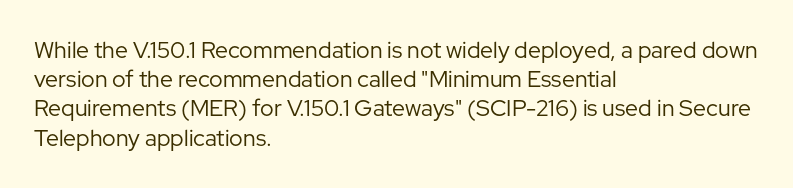
{"italic": "no", "bold": "no", "underline": "no", "align": "left", "line_spacing": "normal", "line_spacing_ratio": 1.27, "letter_spacing": "normal", "letter_spacing_em": 0.0, "glyph_px": 23}
